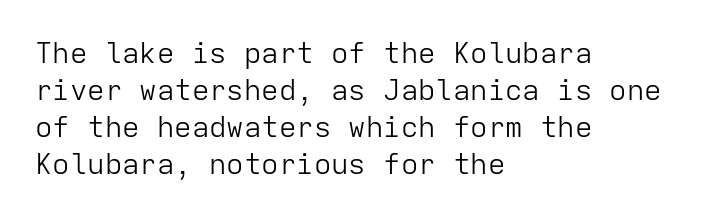
Descenders hang freely into open space. No chunkiness to these letters — they're not bold. Between one letter and the next there's only the usual sliver of space. These lines sit exactly where default settings would place them. The passage shown is typed in a monospace face where columns stay perfectly aligned.
